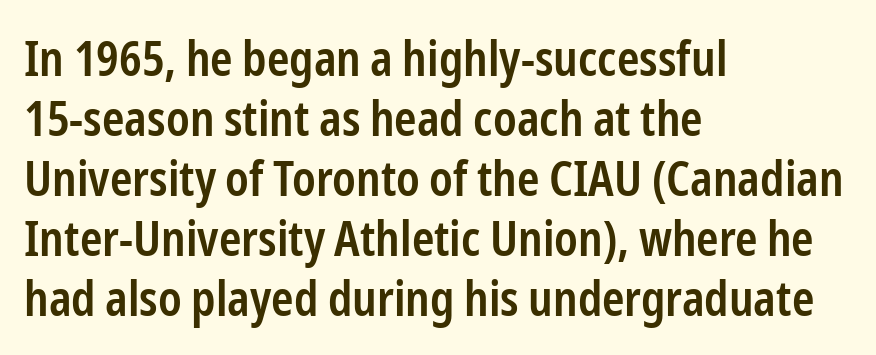
Q: Is the text bold? A: Semi-bold.
Q: Is the text italic (slanted)? A: No, it is upright.
Q: Is the typeface a serif or a sans-serif typeface? A: Sans-serif.
Q: Is the text underlined? A: No.
Q: How is the paragraph aligned? A: Left-aligned.
Q: Is the spacing between letters normal or unusually wide? A: Normal.
Q: Is the spacing between lines tight, normal or loose? A: Normal.
Q: Width (condensed, normal, or wide)? A: Condensed.
Q: Stroke contrast? A: Low.
Q: x-height? A: Medium.
Q: Monospaced? A: No.
